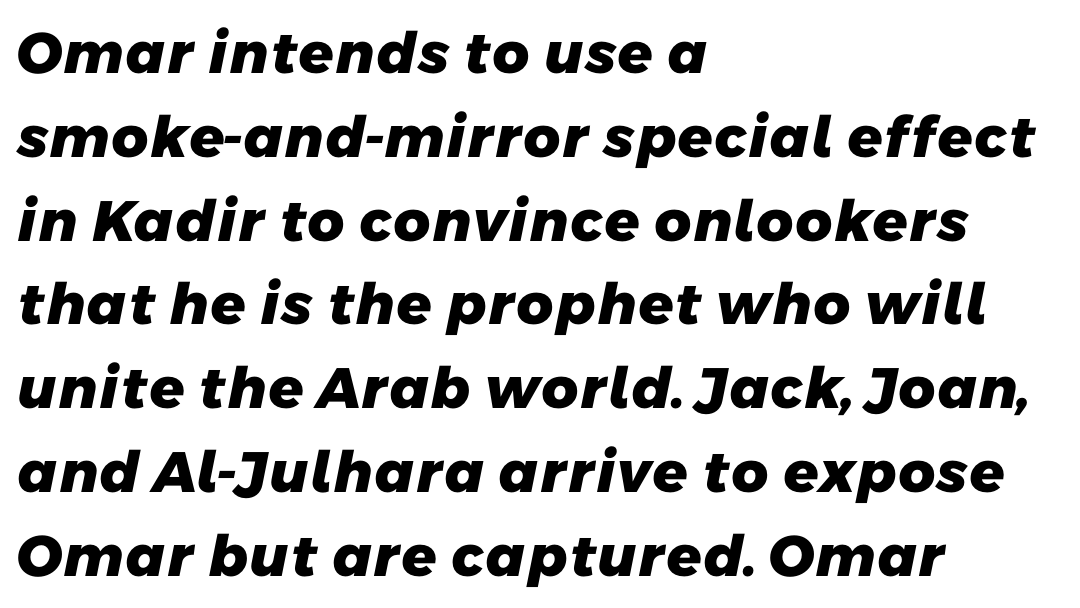
What kind of face is this? One without serifs — a sans. Nothing unusual about the tracking: characters are spaced as the font intends. The paragraph has a hard left edge and a soft right edge. The letters advance in unequal steps, a hallmark of proportional type. A clean baseline with only descenders dipping below it.
